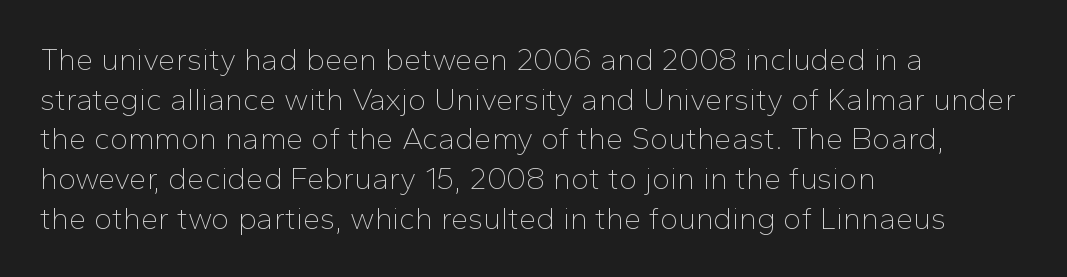
The image shows 31 px thin sans-serif type, upright; set left-aligned, normal line spacing (1.28x), normal letter spacing, not underlined; low stroke contrast and a medium x-height.
